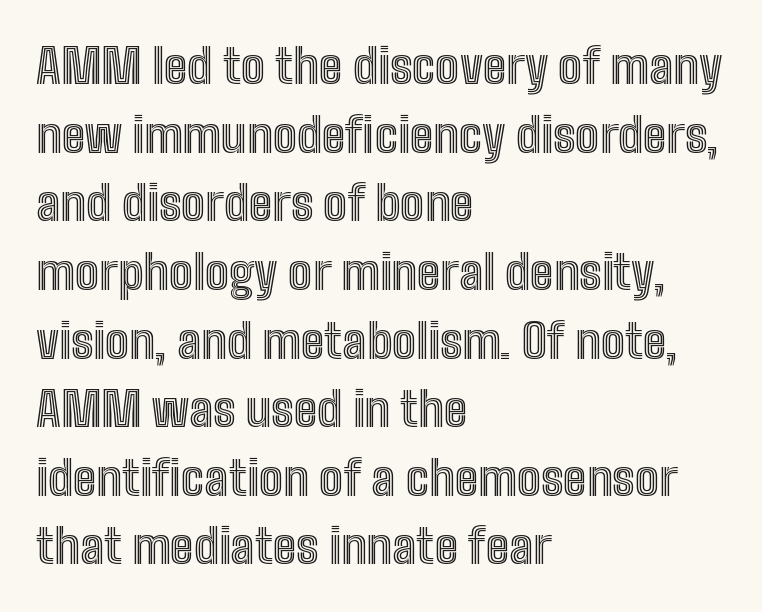
The image shows 48 px condensed type, upright; set left-aligned, normal line spacing (1.43x), normal letter spacing, not underlined; a medium x-height.
